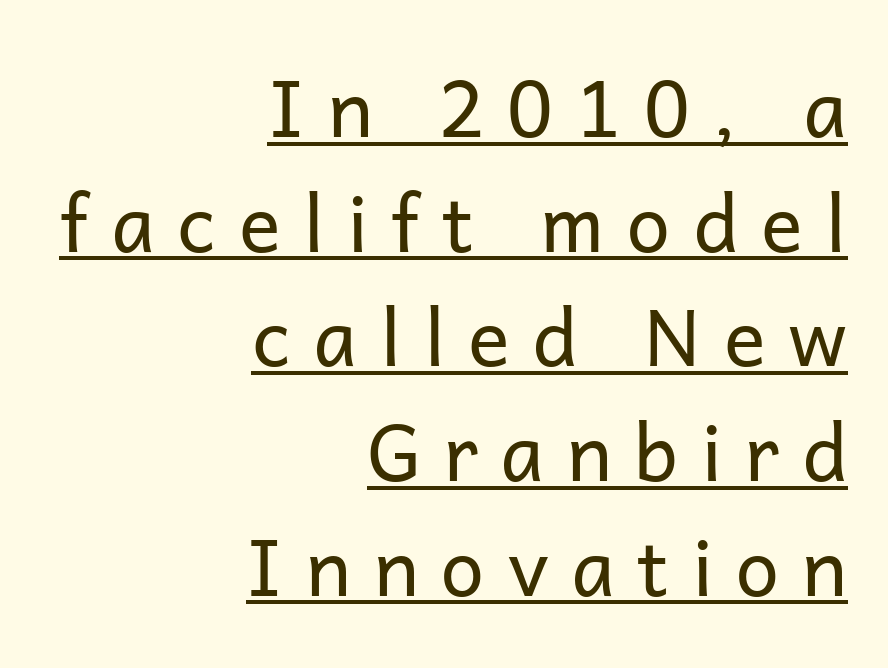
The passage shown is typed in a proportional face where columns would drift. Caption: lettering with a line underneath. Honestly, the letter spacing is so wide it's the main thing you notice. Vertically, the passage feels balanced, rows spaced as you'd expect. This is sans-serif lettering, the kind often seen on screens and signage. In terms of posture, this sample is upright.
